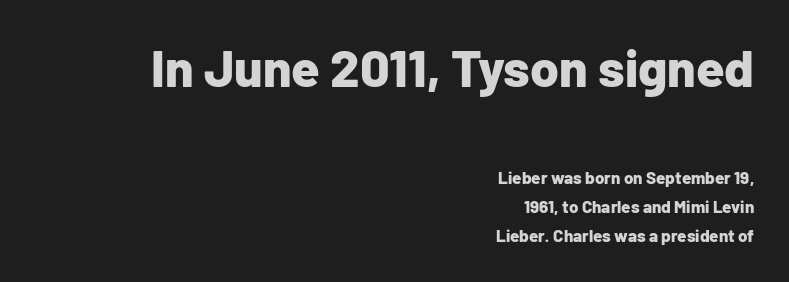
{"serif": "no", "italic": "no", "bold": "yes", "weight": "bold", "width": "normal", "stroke_contrast": "low", "x_height": "medium", "monospaced": "no", "underline": "no", "align": "right", "line_spacing_ratio": 1.73, "letter_spacing": "normal", "letter_spacing_em": 0.0, "larger_block": "first", "size_ratio": 3.06, "glyph_px": 52}
